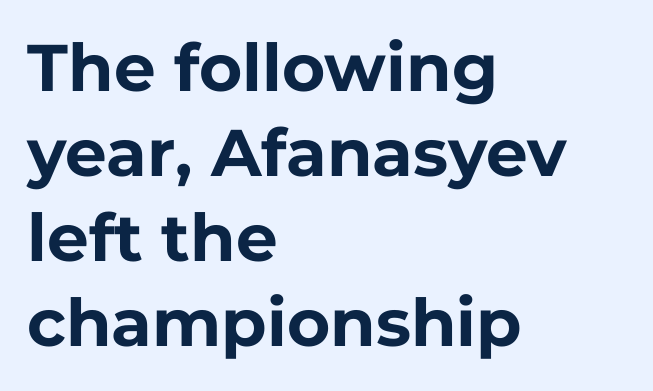
Q: Is the text bold? A: Yes.
Q: Is the text italic (slanted)? A: No, it is upright.
Q: Is the typeface a serif or a sans-serif typeface? A: Sans-serif.
Q: Is the text underlined? A: No.
Q: How is the paragraph aligned? A: Left-aligned.
Q: Is the spacing between letters normal or unusually wide? A: Normal.
Q: Is the spacing between lines tight, normal or loose? A: Normal.
Q: Width (condensed, normal, or wide)? A: Normal.
Q: Stroke contrast? A: Low.
Q: x-height? A: Medium.
Q: Monospaced? A: No.
